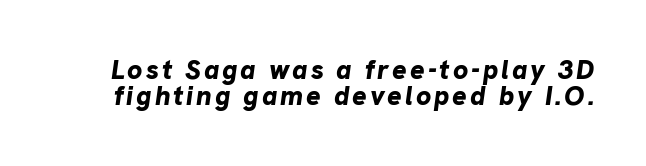
Observe the lean: these are italic letterforms. As a designer I'd log this as weight 700, bold. If you measured baseline to baseline, you'd find a short distance. Nobody drew a line under any word here.
